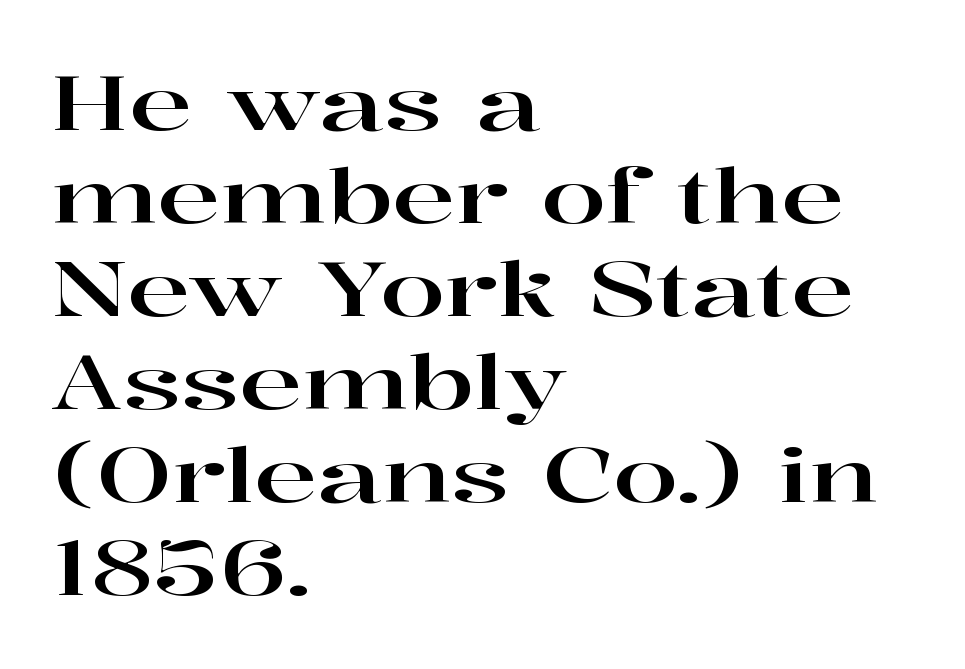
Horizontal alignment here is leftward, the default for most running prose. These lines are rendered in a variable-pitch font. This sample uses a serif face. The specimen omits any rule beneath the text block's lines. The line texture is even and compact thanks to regular tracking. Does the lettering tilt? It doesn't — this is upright.
